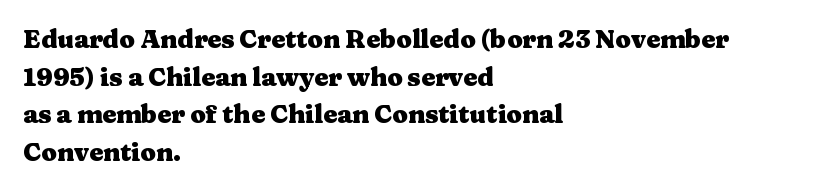
Students, note that the glyphs here touch the page at normal intervals. The vertical gap from one line to the next is medium. The lettering stays uniformly vertical, giving the passage a roman look. The lines are quadded left. Heft: maximum for text — a bold. Type without underlining.
